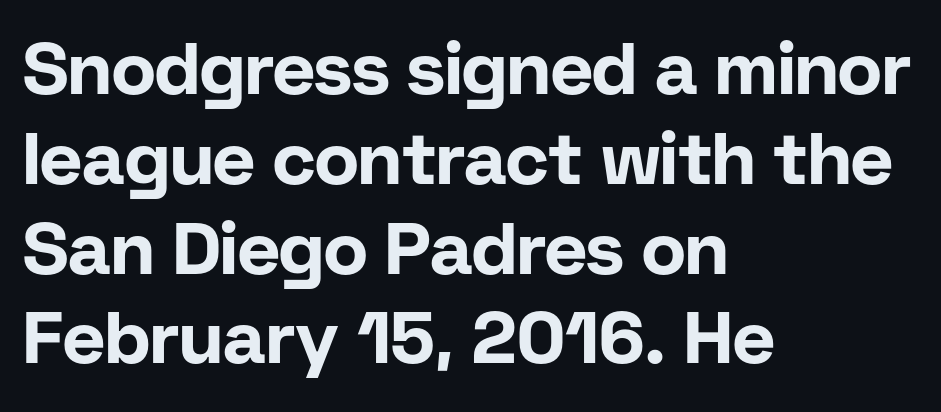
Q: Is the text bold? A: Yes.
Q: Is the text italic (slanted)? A: No, it is upright.
Q: Is the typeface a serif or a sans-serif typeface? A: Sans-serif.
Q: Is the text underlined? A: No.
Q: How is the paragraph aligned? A: Left-aligned.
Q: Is the spacing between letters normal or unusually wide? A: Normal.
Q: Width (condensed, normal, or wide)? A: Normal.
Q: Stroke contrast? A: Low.
Q: x-height? A: Medium.
Q: Monospaced? A: No.
